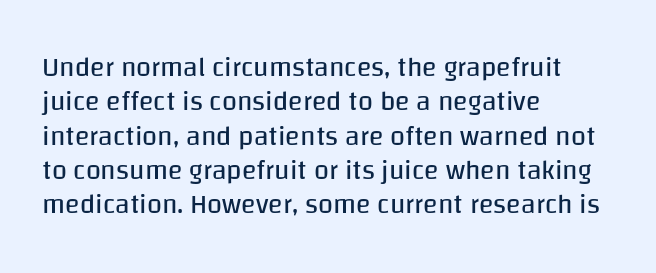
The letterforms sit at book weight or below. Honestly, the letter spacing is just normal — you wouldn't notice it. The type sits square on the baseline with zero lean. Unmarked baselines from the first word to the last. The text block is weighted toward the left margin, trailing off unevenly rightward. The designer left line spacing at the default.
